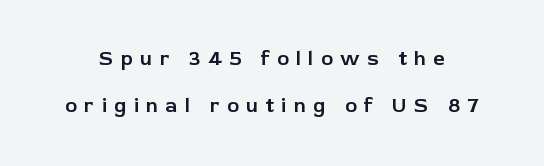
The axis of the letterforms is exactly vertical. Glyph-to-glyph distance is far greater than everyday printed text. The passage shown stacks its lines with a broad gap. Underline: absent.
